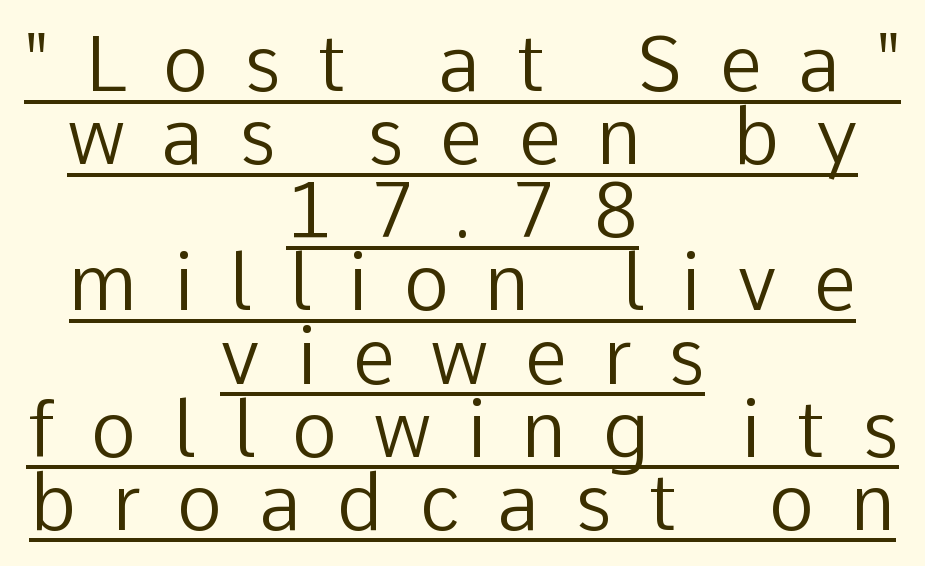
{"serif": "no", "italic": "no", "bold": "no", "weight": "regular", "width": "normal", "stroke_contrast": "low", "x_height": "medium", "monospaced": "no", "underline": "yes", "align": "center", "line_spacing": "tight", "line_spacing_ratio": 0.95, "letter_spacing": "wide", "letter_spacing_em": 0.47, "glyph_px": 77}
